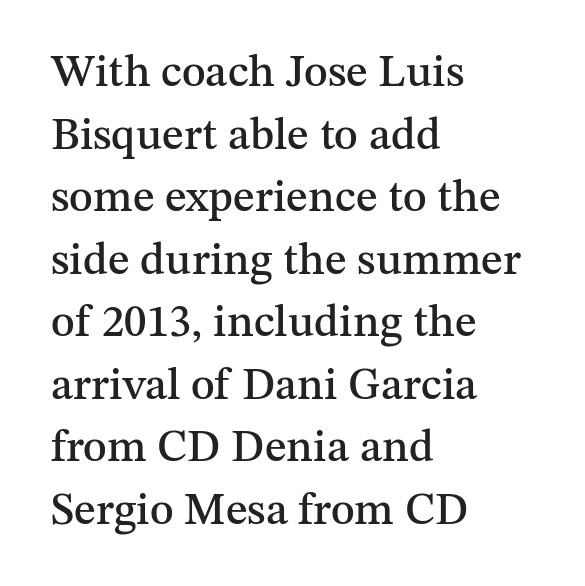
Q: Is the text italic (slanted)? A: No, it is upright.
Q: Is the typeface a serif or a sans-serif typeface? A: Serif.
Q: Is the text underlined? A: No.
Q: How is the paragraph aligned? A: Left-aligned.
Q: Is the spacing between letters normal or unusually wide? A: Normal.
Q: Is the spacing between lines tight, normal or loose? A: Normal.
Q: Width (condensed, normal, or wide)? A: Normal.
Q: Stroke contrast? A: Medium.
Q: x-height? A: Medium.
Q: Monospaced? A: No.
